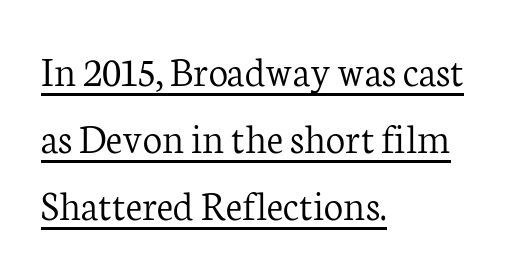
{"serif": "yes", "italic": "no", "bold": "no", "weight": "light", "width": "normal", "stroke_contrast": "low", "x_height": "medium", "monospaced": "no", "underline": "yes", "align": "left", "line_spacing": "normal", "line_spacing_ratio": 1.56, "letter_spacing": "normal", "letter_spacing_em": 0.0, "glyph_px": 43}
